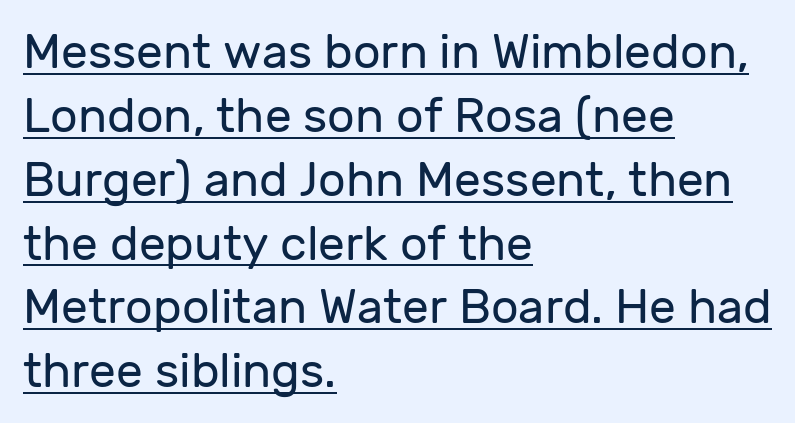
{"serif": "no", "italic": "no", "bold": "no", "weight": "regular", "width": "normal", "stroke_contrast": "low", "x_height": "medium", "monospaced": "no", "underline": "yes", "align": "left", "line_spacing": "normal", "line_spacing_ratio": 1.33, "letter_spacing": "normal", "letter_spacing_em": 0.0, "glyph_px": 48}
